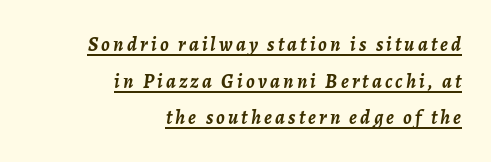
Q: Is the text bold? A: Yes.
Q: Is the text italic (slanted)? A: Yes, it leans right by about 7 degrees.
Q: Is the text underlined? A: Yes.
Q: How is the paragraph aligned? A: Right-aligned.
